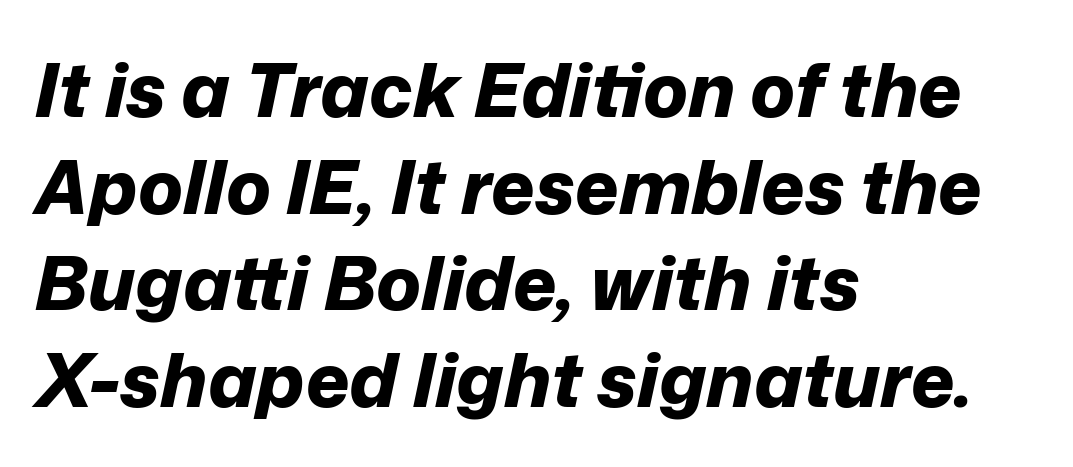
Stroke thickness is high; the sample reads as a true bold. This rendering leaves character spacing at its baseline value. Italic: yes, the glyphs are oblique. Think of a printed novel: that variable character pitch is what you see here. How would I describe the line gaps? Plain and ordinary.
